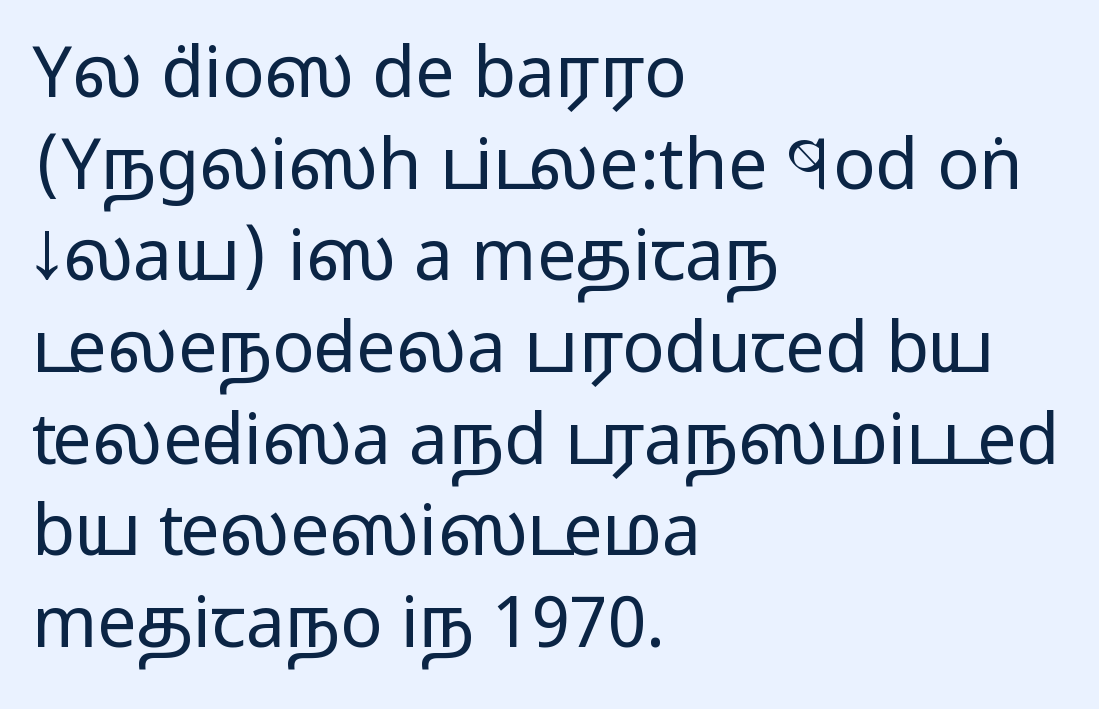
There is no visible air inserted between adjacent glyphs. A clean baseline with only descenders dipping below it. Horizontal alignment here is leftward, the default for most running prose. The rows are spaced the way most documents space them.
